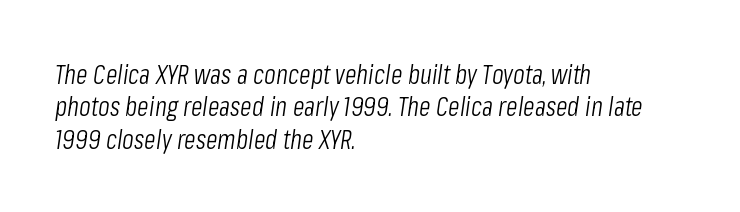
{"italic": "yes", "lean": "right", "slant_degrees": 8, "bold": "no", "underline": "no", "align": "left", "line_spacing_ratio": 1.2, "letter_spacing": "normal", "letter_spacing_em": 0.0, "glyph_px": 27}
